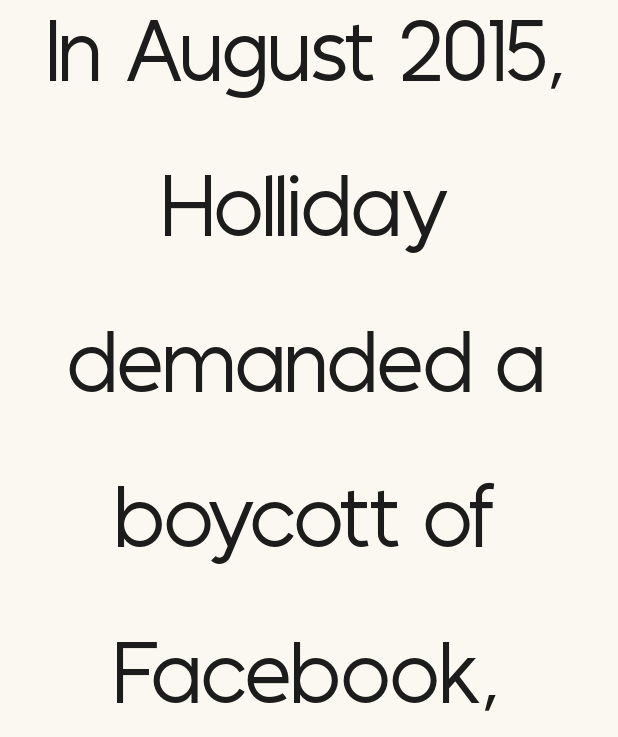
The image shows 74 px regular-weight, condensed sans-serif type, upright; set centered, loose line spacing (2.1x), normal letter spacing, not underlined; low stroke contrast and a medium x-height.
